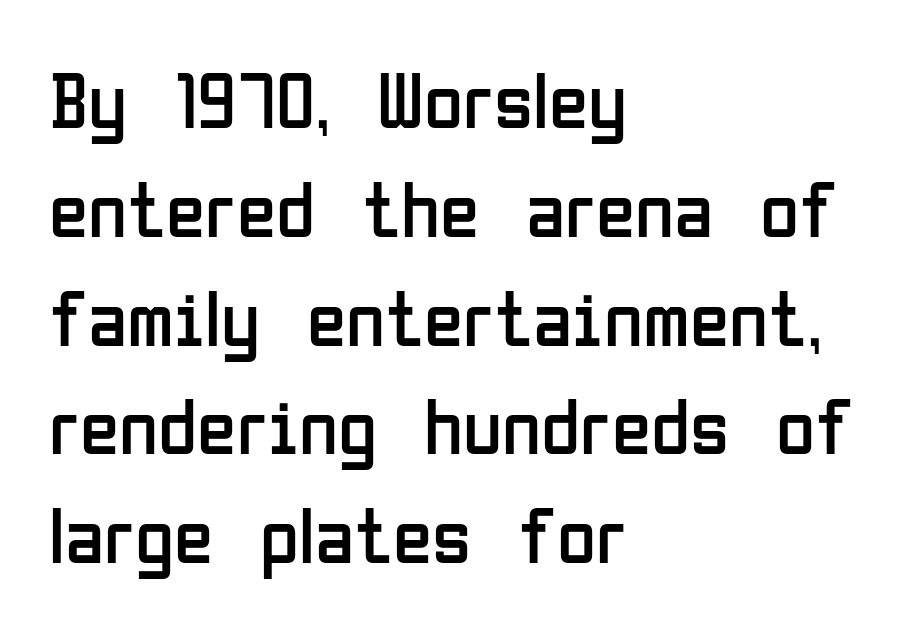
{"serif": "no", "italic": "no", "bold": "no", "weight": "regular", "width": "condensed", "stroke_contrast": "low", "x_height": "medium", "monospaced": "no", "underline": "no", "align": "left", "line_spacing": "normal", "line_spacing_ratio": 1.36, "letter_spacing": "normal", "letter_spacing_em": 0.0, "glyph_px": 80}
